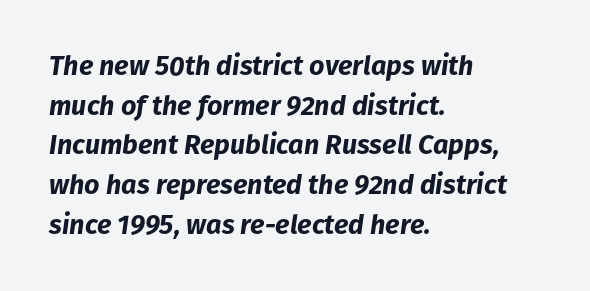
Q: Is the text bold? A: Yes.
Q: Is the text italic (slanted)? A: Yes, it leans right by about 8 degrees.
Q: Is the text underlined? A: No.
Q: How is the paragraph aligned? A: Left-aligned.
Q: Is the spacing between letters normal or unusually wide? A: Normal.
Q: Is the spacing between lines tight, normal or loose? A: Normal.
